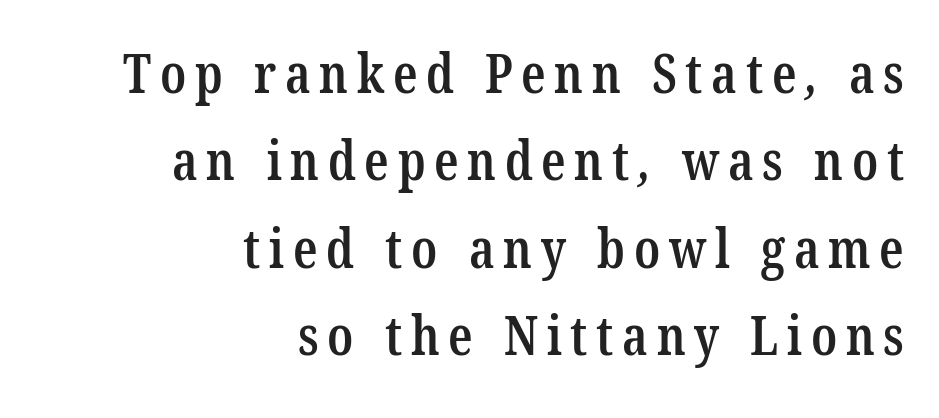
The image shows 54 px semibold, condensed serif type; set right-aligned, normal line spacing (1.62x), not underlined; low stroke contrast and a medium x-height.
